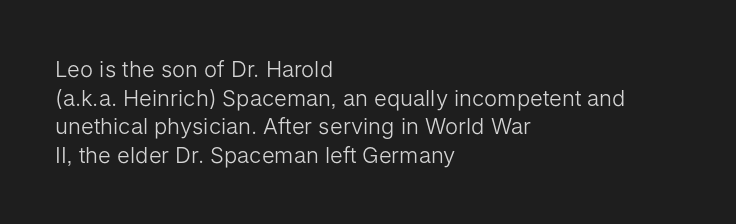
Check the space under the baseline: it is left empty. Characters follow at the spacing the type designer built in. These glyphs show unthickened strokes, regular width or finer. This is the regular roman posture of the typeface. A typesetter would call this leading conventional body-copy spacing. The compositor pushed each line to the left boundary.
